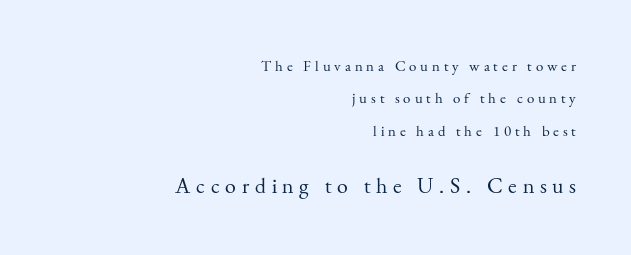
Q: Is the text bold? A: No.
Q: Is the text italic (slanted)? A: No, it is upright.
Q: Is the text underlined? A: No.
Q: How is the paragraph aligned? A: Right-aligned.
Q: Is the spacing between letters normal or unusually wide? A: Unusually wide.
Q: Is the spacing between lines tight, normal or loose? A: Loose.
Q: Which block of text is set in a larger size, the first (top) or the second (bottom)? A: The second (bottom) one.
